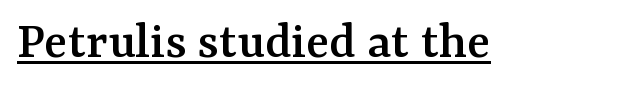
The axis of the letterforms is exactly vertical. What kind of face is this? One with serifs. These characters rest on top of a visible drawn line. Here the designer chose a conventional face with non-uniform glyph widths. How are the letters spaced? Ordinarily, with no added tracking.
